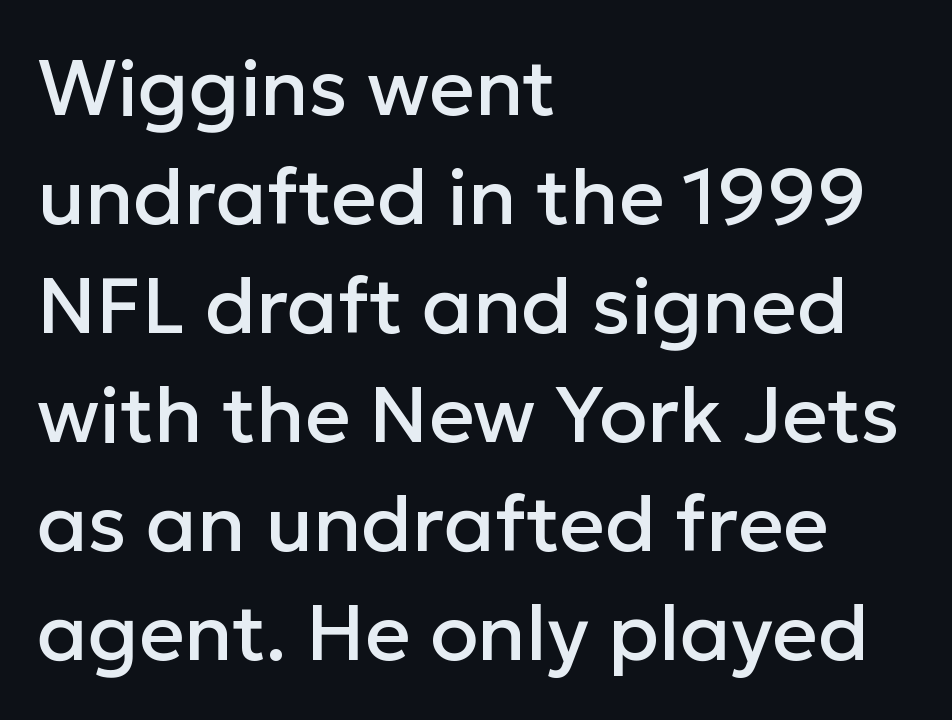
{"serif": "no", "italic": "no", "width": "normal", "stroke_contrast": "low", "x_height": "medium", "monospaced": "no", "underline": "no", "align": "left", "line_spacing": "normal", "line_spacing_ratio": 1.38, "letter_spacing": "normal", "letter_spacing_em": 0.0, "glyph_px": 79}
